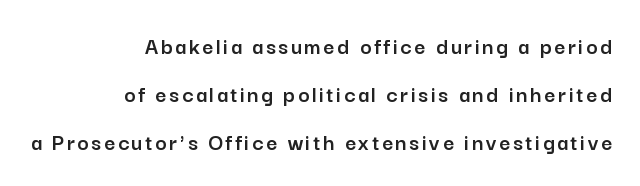
Q: Is the text italic (slanted)? A: No, it is upright.
Q: Is the text underlined? A: No.
Q: How is the paragraph aligned? A: Right-aligned.
Q: Is the spacing between lines tight, normal or loose? A: Loose.
